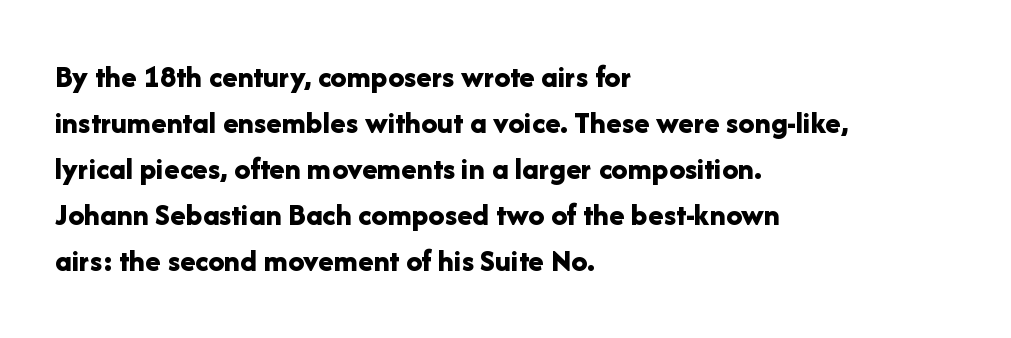
This sample uses a sans-serif face. Nothing unusual about the tracking: characters are spaced as the font intends. The specimen reads as upright at a glance. Descenders hang freely into open space. Spacing verdict: proportional, widths tailored to each character. Is the block centered? No — it sits flush against the left margin.
